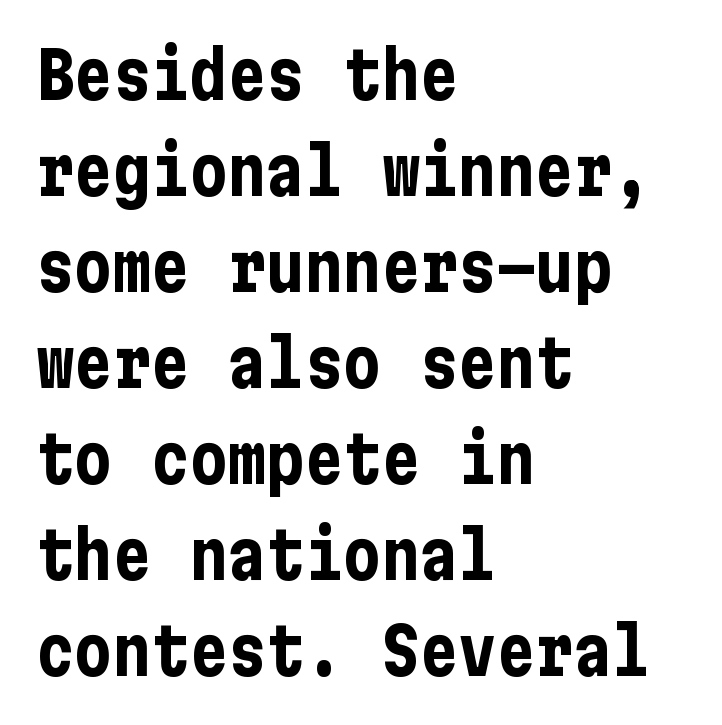
Vertical strokes here are truly vertical. Students, note that the glyphs here touch the page at normal intervals. Its strokes are broad and dark, the hallmark of bold type. Check the space under the baseline: it is left empty. Normally led — the rows are evenly, conventionally spaced.
